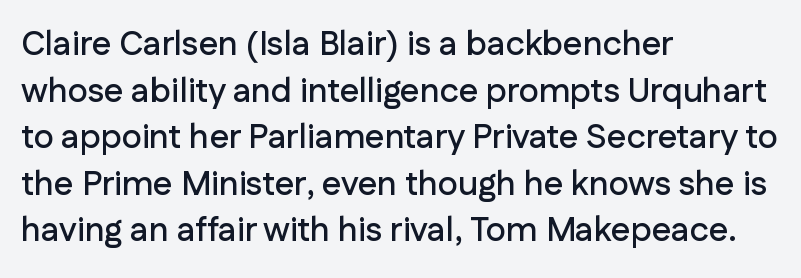
Q: Is the text italic (slanted)? A: No, it is upright.
Q: Is the typeface a serif or a sans-serif typeface? A: Sans-serif.
Q: Is the text underlined? A: No.
Q: How is the paragraph aligned? A: Left-aligned.
Q: Is the spacing between letters normal or unusually wide? A: Normal.
Q: Is the spacing between lines tight, normal or loose? A: Normal.
Q: Width (condensed, normal, or wide)? A: Normal.
Q: Stroke contrast? A: Low.
Q: x-height? A: Medium.
Q: Monospaced? A: No.
